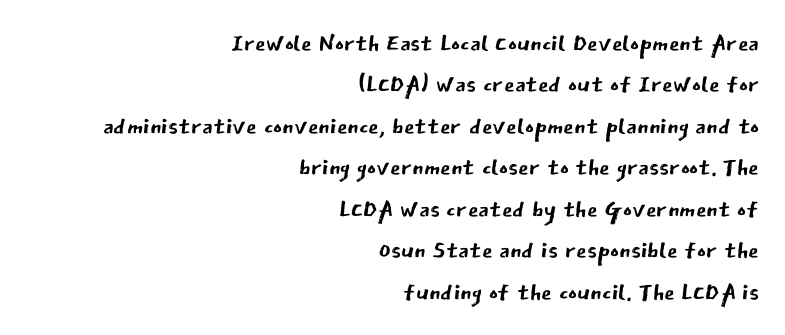
{"serif": "no", "italic": "no", "bold": "no", "weight": "regular", "width": "normal", "stroke_contrast": "low", "x_height": "medium", "monospaced": "no", "underline": "no", "align": "right", "line_spacing_ratio": 1.22, "letter_spacing": "normal", "letter_spacing_em": 0.0, "glyph_px": 34}
